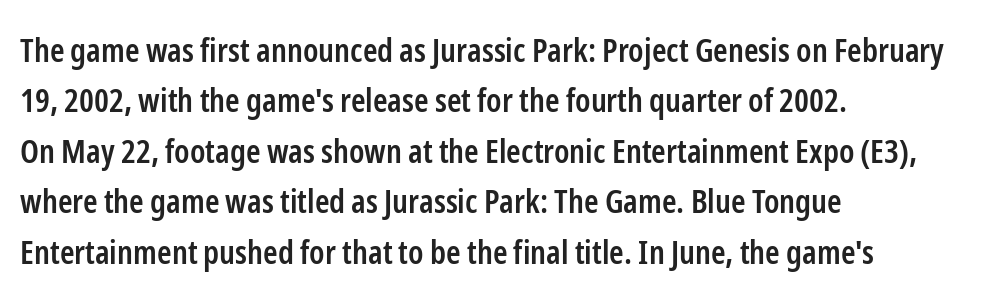
Line beginnings align vertically; line endings do not. The passage shown is semibold, sitting just below true bold. Glance below the letters and you will spot only blank space. The letters advance in unequal steps, a hallmark of proportional type. This sample uses plain, unmodified letter spacing. The designer left line spacing at the default.
